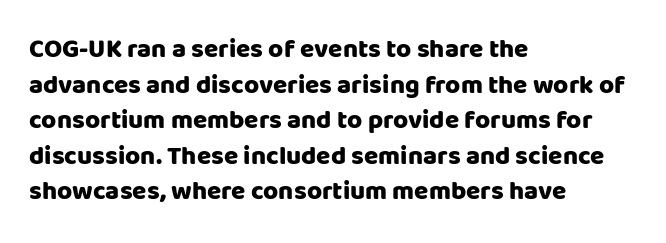
{"italic": "no", "bold": "yes", "underline": "no", "align": "left", "line_spacing": "normal", "line_spacing_ratio": 1.37, "letter_spacing": "normal", "letter_spacing_em": 0.0, "glyph_px": 26}
